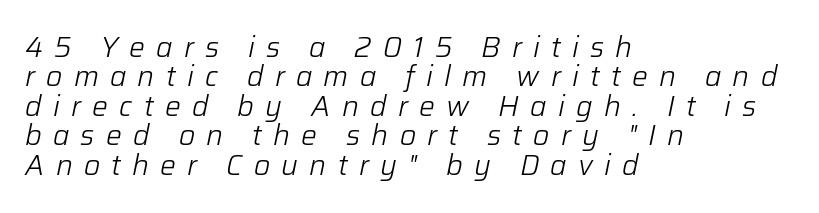
Q: Is the text bold? A: No.
Q: Is the text italic (slanted)? A: Yes, it leans right by about 12 degrees.
Q: Is the text underlined? A: No.
Q: How is the paragraph aligned? A: Left-aligned.
Q: Is the spacing between letters normal or unusually wide? A: Unusually wide.
Q: Is the spacing between lines tight, normal or loose? A: Tight.
Q: Width (condensed, normal, or wide)? A: Normal.
Q: Stroke contrast? A: Low.
Q: x-height? A: Medium.
Q: Monospaced? A: No.
